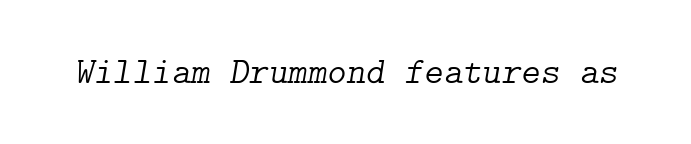
{"serif": "yes", "italic": "yes", "lean": "right", "slant_degrees": 9, "bold": "no", "weight": "light", "width": "normal", "stroke_contrast": "low", "x_height": "medium", "underline": "no", "letter_spacing": "normal", "letter_spacing_em": 0.0, "glyph_px": 37}
